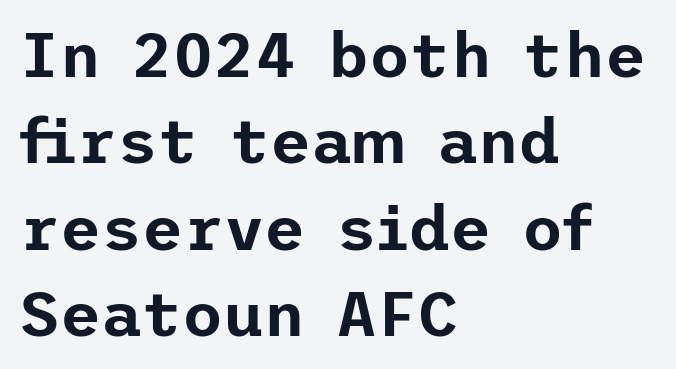
Q: Is the text italic (slanted)? A: No, it is upright.
Q: Is the typeface a serif or a sans-serif typeface? A: Sans-serif.
Q: Is the text underlined? A: No.
Q: How is the paragraph aligned? A: Left-aligned.
Q: Is the spacing between letters normal or unusually wide? A: Normal.
Q: Is the spacing between lines tight, normal or loose? A: Normal.
Q: Width (condensed, normal, or wide)? A: Normal.
Q: Stroke contrast? A: Low.
Q: x-height? A: Medium.
